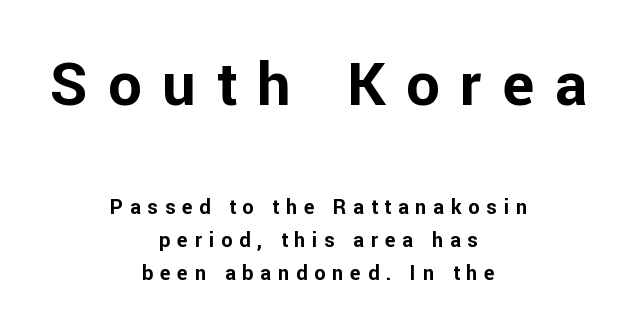
The image shows 60 px bold sans-serif type, upright; set centered, normal line spacing (1.64x), unusually wide letter spacing (+0.34 em), not underlined; the first (top) block is 3.0x larger; low stroke contrast and a medium x-height.
